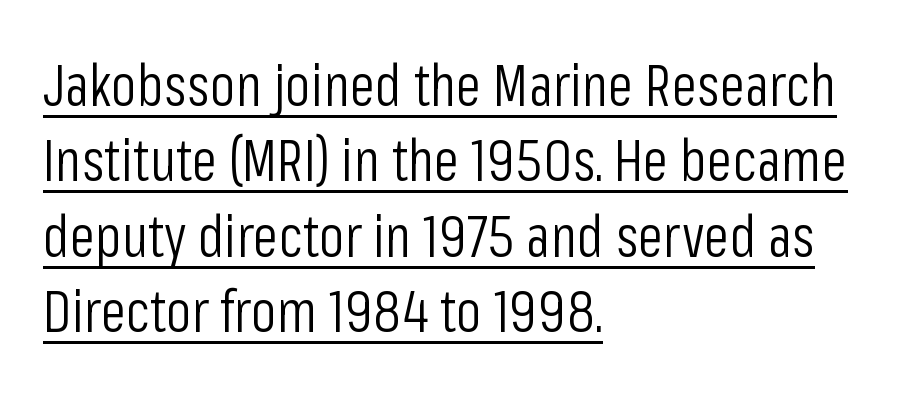
{"serif": "no", "italic": "no", "bold": "no", "weight": "light", "width": "condensed", "stroke_contrast": "low", "x_height": "medium", "monospaced": "no", "underline": "yes", "align": "left", "line_spacing": "normal", "line_spacing_ratio": 1.3, "letter_spacing": "normal", "letter_spacing_em": 0.0, "glyph_px": 58}
